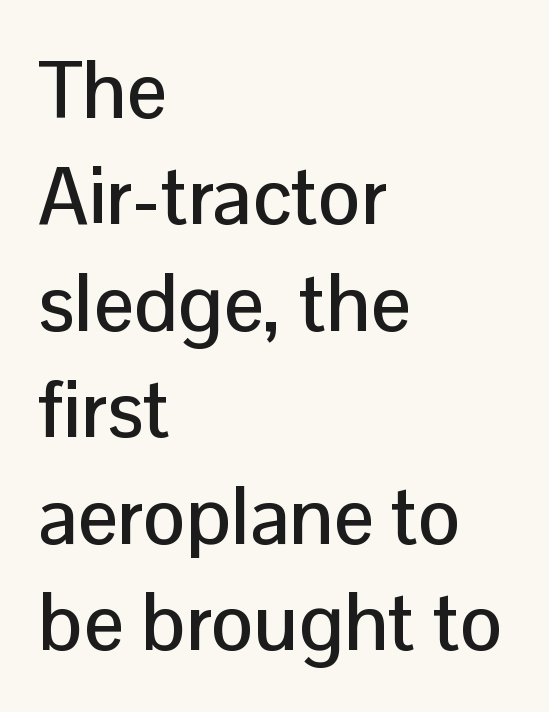
Q: Is the text italic (slanted)? A: No, it is upright.
Q: Is the typeface a serif or a sans-serif typeface? A: Sans-serif.
Q: Is the text underlined? A: No.
Q: How is the paragraph aligned? A: Left-aligned.
Q: Is the spacing between letters normal or unusually wide? A: Normal.
Q: Is the spacing between lines tight, normal or loose? A: Normal.
Q: Width (condensed, normal, or wide)? A: Normal.
Q: Stroke contrast? A: Low.
Q: x-height? A: Medium.
Q: Monospaced? A: No.
